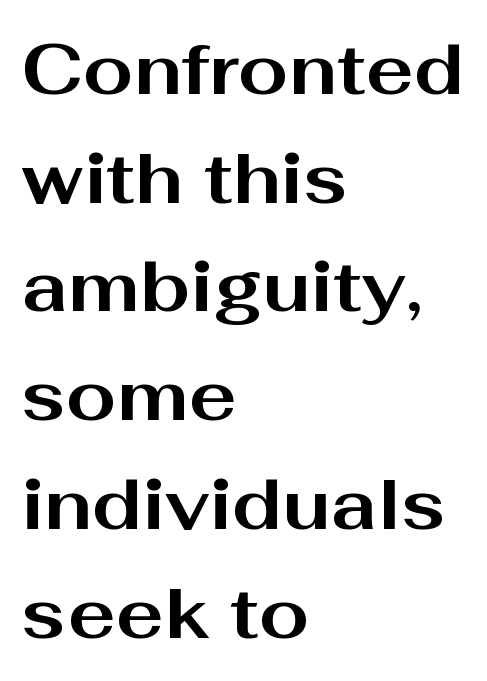
The image shows 72 px bold, wide sans-serif type, upright; set left-aligned, normal line spacing (1.51x), normal letter spacing, not underlined; medium stroke contrast and a medium x-height.
